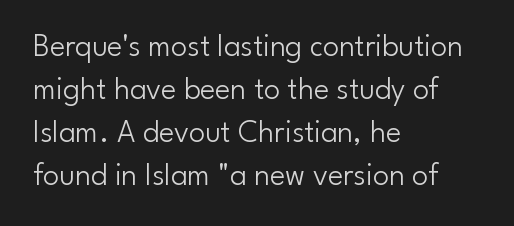
The image shows 32 px light sans-serif type, upright; set left-aligned, normal line spacing (1.34x), normal letter spacing, not underlined; low stroke contrast and a small x-height.
